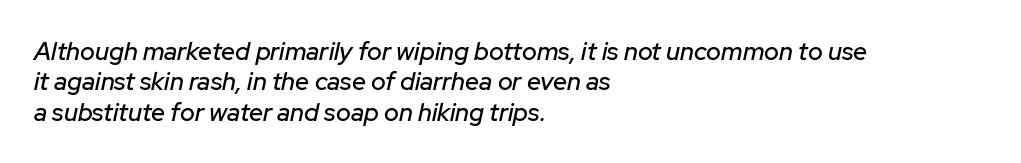
Q: Is the text italic (slanted)? A: Yes, it leans right by about 12 degrees.
Q: Is the text underlined? A: No.
Q: How is the paragraph aligned? A: Left-aligned.
Q: Is the spacing between letters normal or unusually wide? A: Normal.
